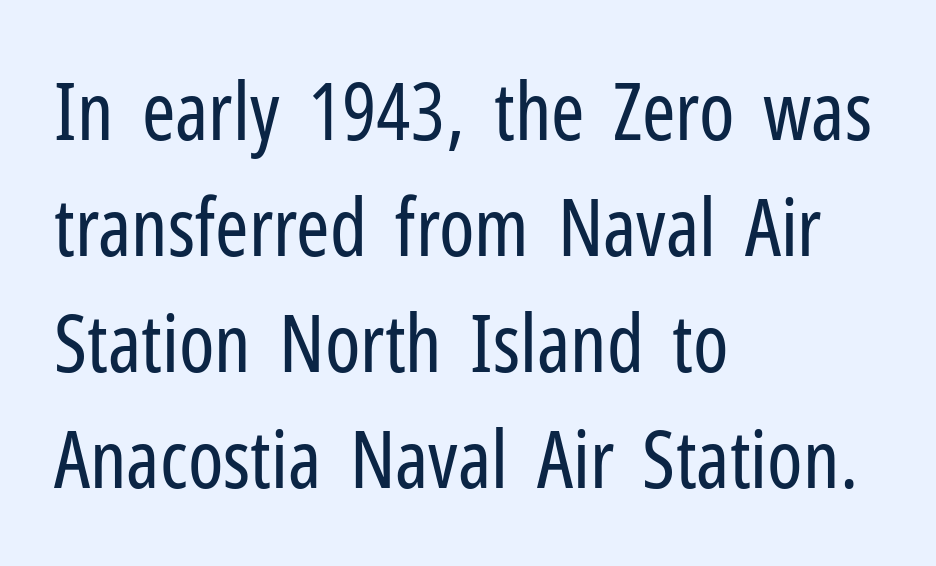
{"serif": "no", "italic": "no", "bold": "no", "weight": "regular", "width": "condensed", "stroke_contrast": "low", "x_height": "medium", "monospaced": "no", "underline": "no", "align": "left", "line_spacing": "normal", "line_spacing_ratio": 1.45, "letter_spacing": "normal", "letter_spacing_em": 0.0, "glyph_px": 80}
